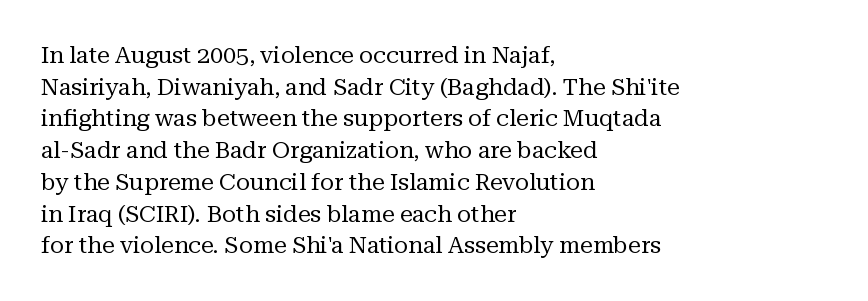
The image shows 23 px text type, upright; set left-aligned, normal line spacing (1.38x), normal letter spacing, not underlined.
